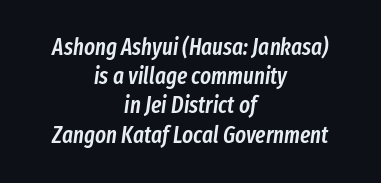
The image shows 23 px text type, italic (leaning right); set centered, normal line spacing (1.27x), normal letter spacing, not underlined.
